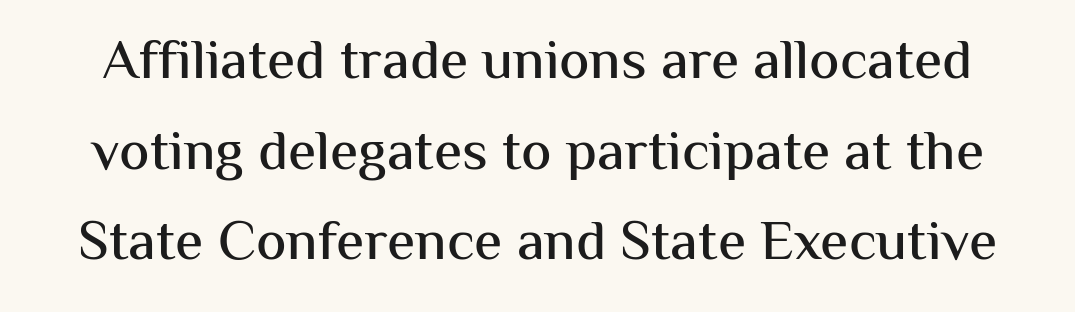
The image shows 57 px sans-serif type, upright; set normal line spacing (1.59x), normal letter spacing, not underlined; medium stroke contrast and a medium x-height.
